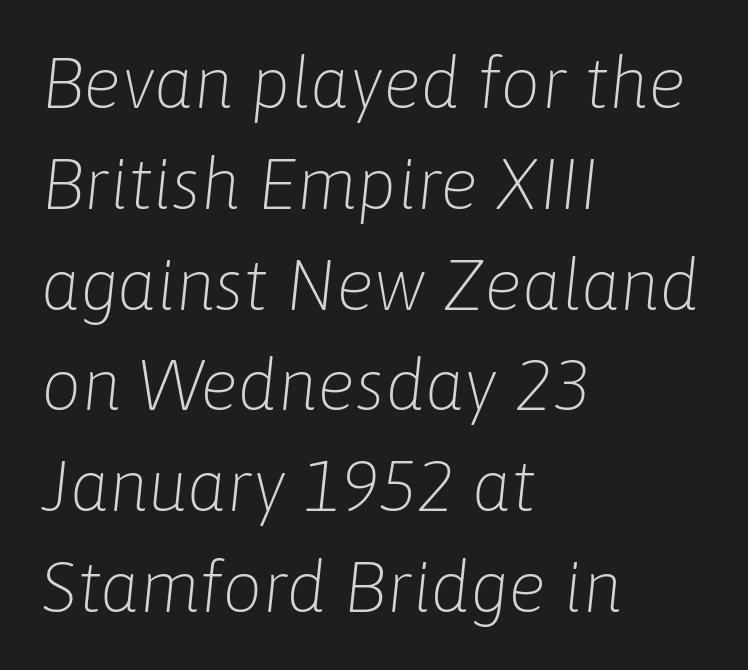
{"italic": "yes", "lean": "right", "slant_degrees": 6, "bold": "no", "weight": "light", "width": "normal", "stroke_contrast": "low", "x_height": "medium", "monospaced": "no", "underline": "no", "align": "left", "line_spacing": "normal", "line_spacing_ratio": 1.42, "letter_spacing": "normal", "letter_spacing_em": 0.0, "glyph_px": 71}
